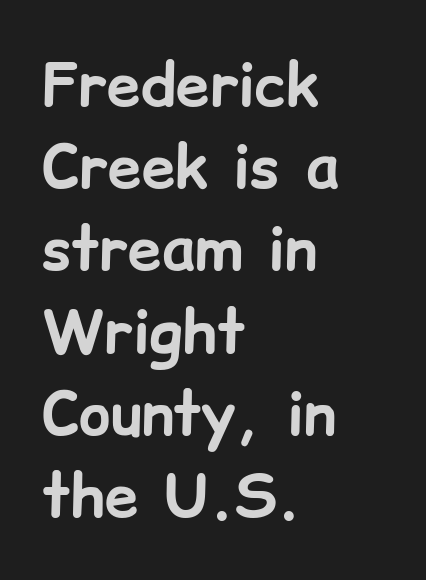
Quick note: not italic, upright. The passage shown is not underscored anywhere. Evenly set lines give the paragraph a standard silhouette. The face used here has the dense, thick strokes of a bold. Where is the straight margin? On the left.
